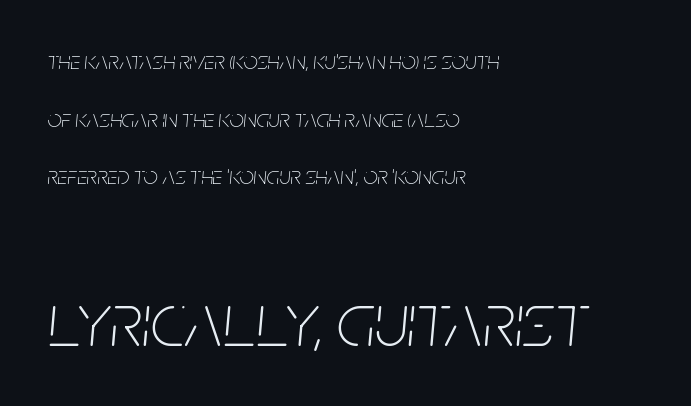
Vertically, the passage feels expansive, rows floating well apart. Top chunk: small. Bottom chunk: large. Character widths vary here, with narrow letters taking less room than wide ones. Teacher's note: observe the even left margin — that is flush-left alignment. The rendering keeps characters at their native spacing.
